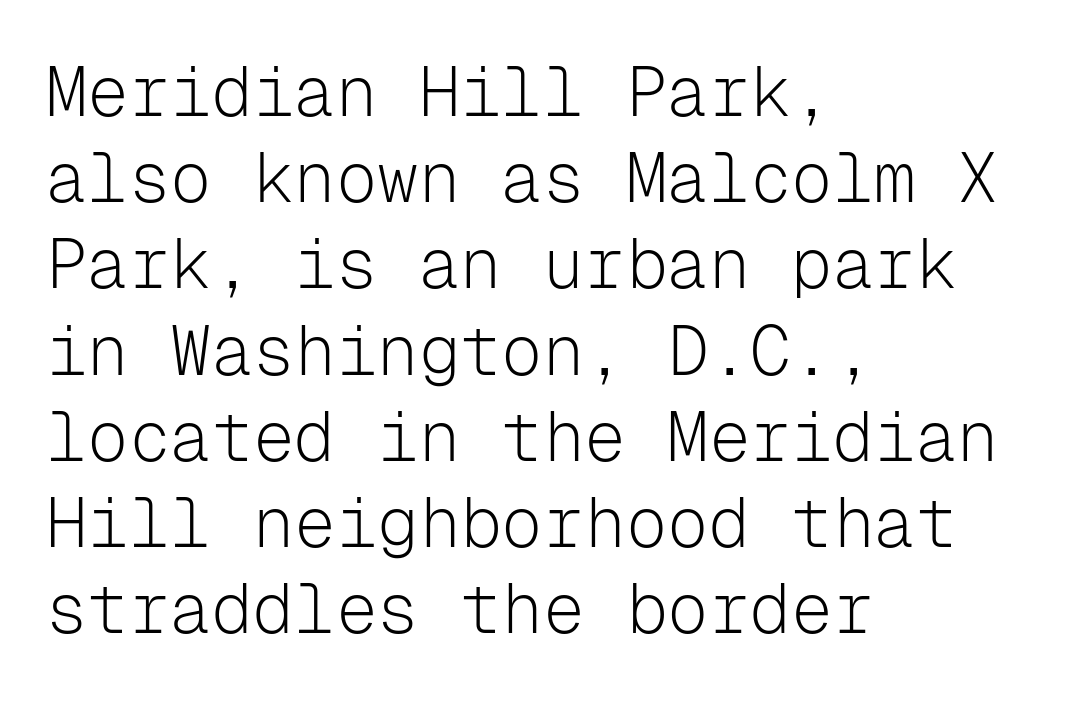
The image shows 69 px light sans-serif type, upright, monospaced; set left-aligned, normal line spacing (1.25x), normal letter spacing, not underlined; low stroke contrast and a medium x-height.
